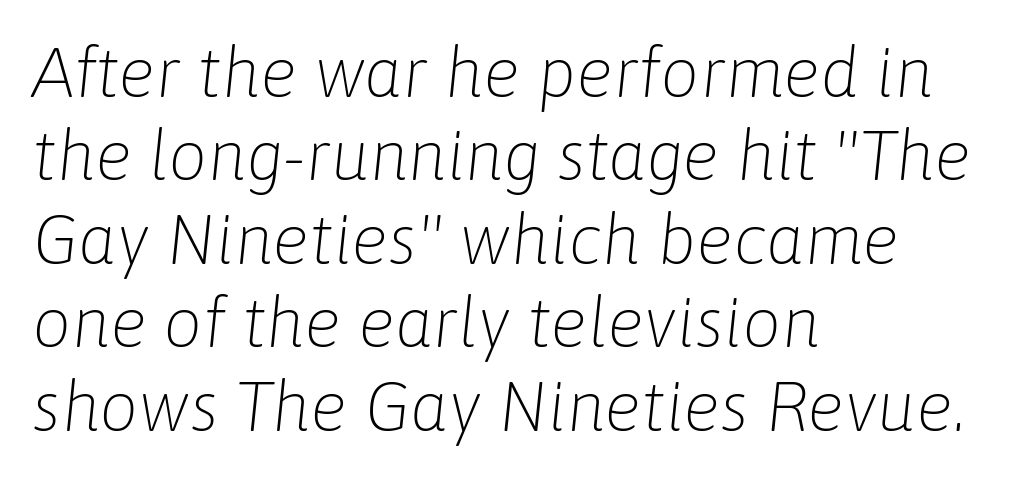
{"italic": "yes", "lean": "right", "slant_degrees": 6, "bold": "no", "weight": "light", "width": "normal", "stroke_contrast": "low", "x_height": "medium", "monospaced": "no", "underline": "no", "align": "left", "line_spacing_ratio": 1.21, "letter_spacing": "normal", "letter_spacing_em": 0.0, "glyph_px": 69}
